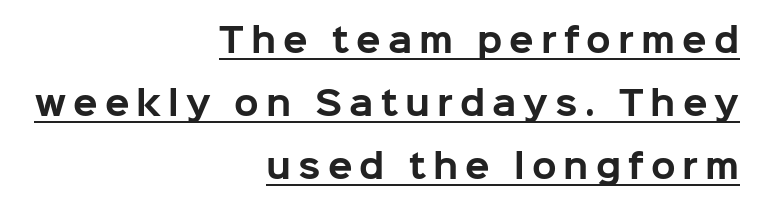
Q: Is the text bold? A: Yes.
Q: Is the text italic (slanted)? A: No, it is upright.
Q: Is the typeface a serif or a sans-serif typeface? A: Sans-serif.
Q: Is the text underlined? A: Yes.
Q: How is the paragraph aligned? A: Right-aligned.
Q: Is the spacing between letters normal or unusually wide? A: Unusually wide.
Q: Is the spacing between lines tight, normal or loose? A: Loose.
Q: Width (condensed, normal, or wide)? A: Normal.
Q: Stroke contrast? A: Low.
Q: x-height? A: Medium.
Q: Monospaced? A: No.
